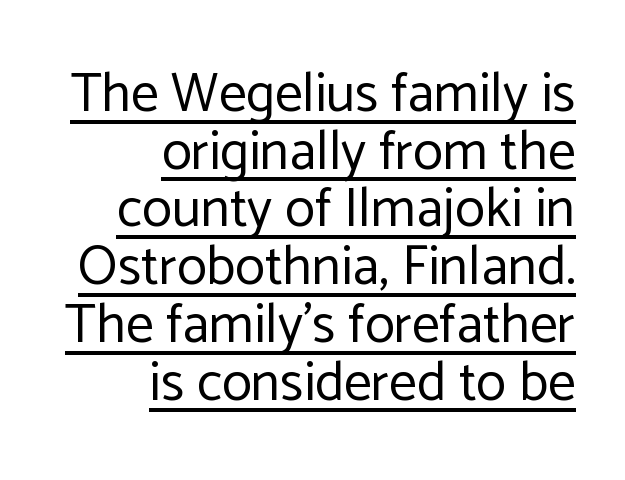
Proportional: the letters do not fall into vertical columns. Posture: straight, roman, zero tilt. What stands out about the letter spacing? Nothing — it is the standard amount. In CSS terms this would be text-align: right. A sans-serif font was chosen for this passage. Whoever set this chose condensed vertical rhythm over breathing room.
